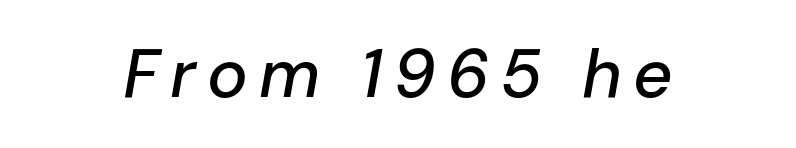
{"italic": "yes", "lean": "right", "slant_degrees": 10, "width": "normal", "stroke_contrast": "low", "x_height": "medium", "monospaced": "no", "underline": "no", "align": "center", "glyph_px": 68}
